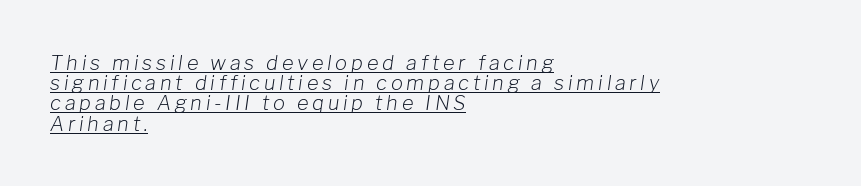
Q: Is the text bold? A: No.
Q: Is the text italic (slanted)? A: Yes, it leans right by about 8 degrees.
Q: Is the text underlined? A: Yes.
Q: How is the paragraph aligned? A: Left-aligned.
Q: Is the spacing between lines tight, normal or loose? A: Tight.
